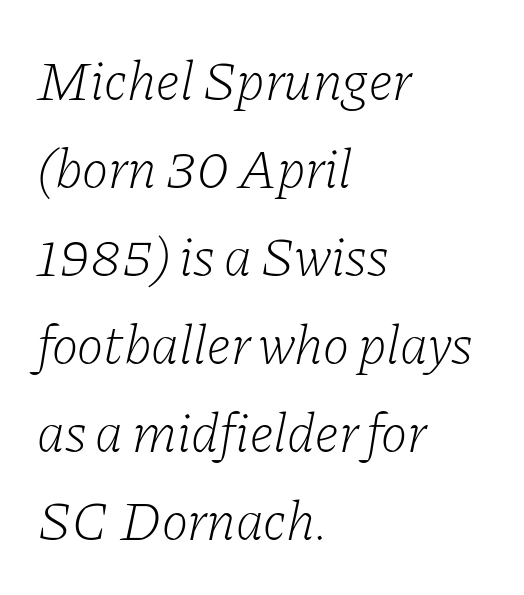
The baseline area is clear. Emphasis-style slanted type is in use. Short and long lines alike share a common starting point at left. A typesetter would call this proportional, since set widths differ per character. Spacing between characters is what you'd get straight out of the box. The designer left line spacing at the default.
